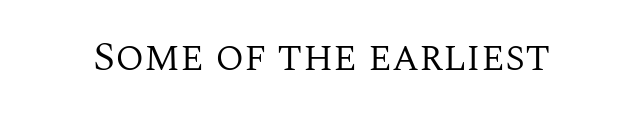
Q: Is the text bold? A: No.
Q: Is the text italic (slanted)? A: No, it is upright.
Q: Is the typeface a serif or a sans-serif typeface? A: Serif.
Q: Is the text underlined? A: No.
Q: Is the spacing between letters normal or unusually wide? A: Normal.
Q: Width (condensed, normal, or wide)? A: Normal.
Q: Stroke contrast? A: Medium.
Q: x-height? A: Large.
Q: Monospaced? A: No.
